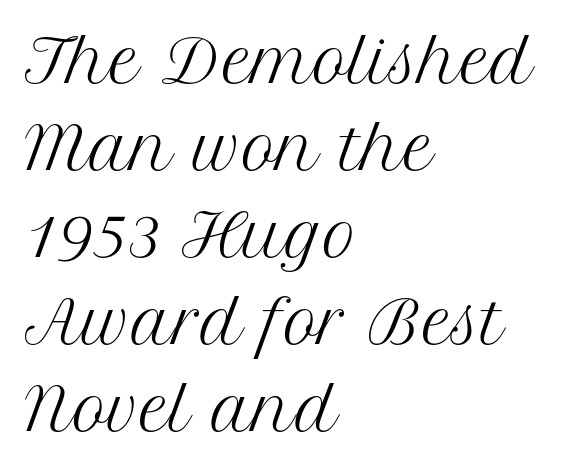
Between one letter and the next there's only the usual sliver of space. The face used here is proportionally spaced, like ordinary book or web type. Students, observe: this is what conventionally led text looks like. A quiet, ordinary-to-light weight characterises the typeface. Does the type have serifs? Yes, each stem ends in a small foot.
